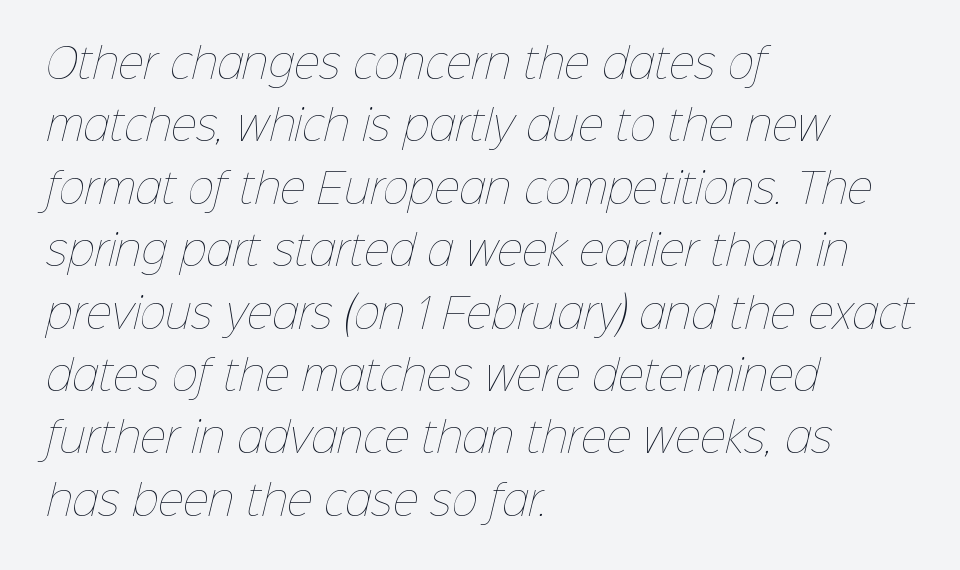
Regular leading. Each word holds together tightly as a unit, with standard inter-letter gaps. In CSS terms this would be text-align: left. Stroke thickness stays within the range of a standard reading face or lighter. Character widths vary here, with narrow letters taking less room than wide ones. Words float on clear page, feet unadorned.
